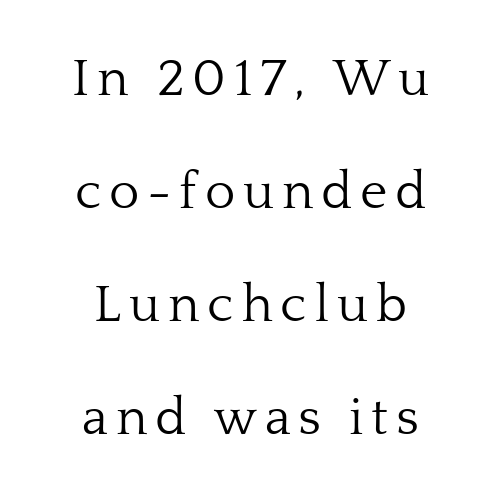
The image shows 52 px light serif type, upright; set centered, loose line spacing (2.17x), not underlined; low stroke contrast and a medium x-height.
